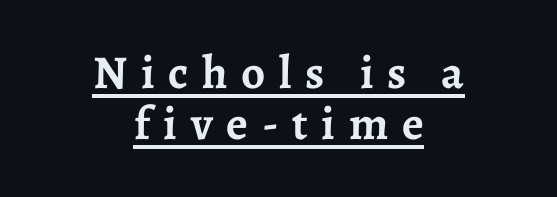
Q: Is the text bold? A: Yes.
Q: Is the text italic (slanted)? A: No, it is upright.
Q: Is the typeface a serif or a sans-serif typeface? A: Serif.
Q: Is the text underlined? A: Yes.
Q: How is the paragraph aligned? A: Centered.
Q: Is the spacing between letters normal or unusually wide? A: Unusually wide.
Q: Is the spacing between lines tight, normal or loose? A: Tight.
Q: Width (condensed, normal, or wide)? A: Normal.
Q: Stroke contrast? A: Low.
Q: x-height? A: Medium.
Q: Monospaced? A: No.
